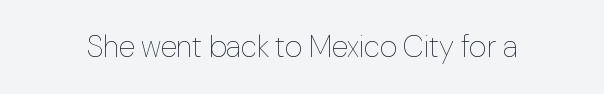
The image shows 30 px thin type, upright; set normal letter spacing, not underlined; low stroke contrast and a medium x-height.
